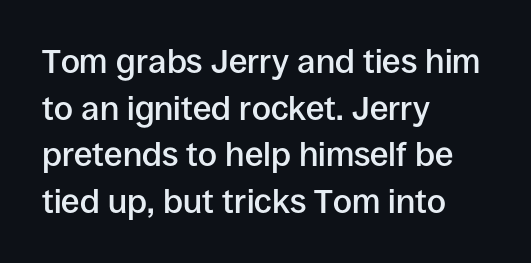
Q: Is the text bold? A: Semi-bold.
Q: Is the text italic (slanted)? A: No, it is upright.
Q: Is the typeface a serif or a sans-serif typeface? A: Sans-serif.
Q: Is the text underlined? A: No.
Q: How is the paragraph aligned? A: Left-aligned.
Q: Is the spacing between letters normal or unusually wide? A: Normal.
Q: Is the spacing between lines tight, normal or loose? A: Normal.
Q: Width (condensed, normal, or wide)? A: Normal.
Q: Stroke contrast? A: Low.
Q: x-height? A: Large.
Q: Monospaced? A: No.
